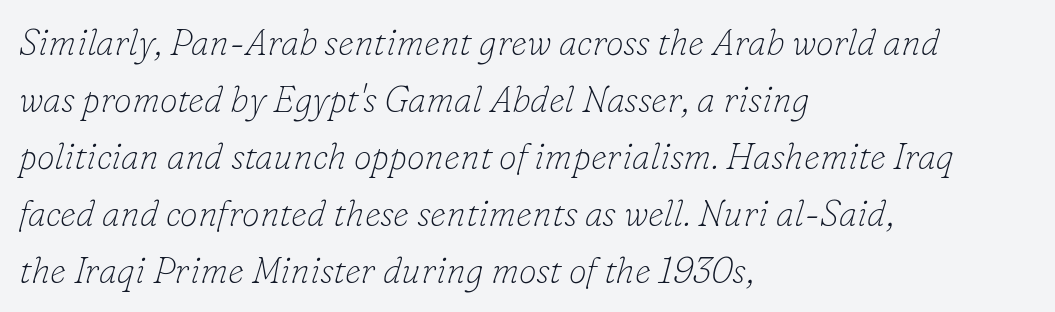
{"serif": "yes", "italic": "yes", "lean": "right", "slant_degrees": 16, "bold": "no", "weight": "thin", "width": "normal", "stroke_contrast": "low", "x_height": "small", "monospaced": "no", "underline": "no", "align": "left", "line_spacing": "normal", "line_spacing_ratio": 1.58, "letter_spacing": "normal", "letter_spacing_em": 0.0, "glyph_px": 36}
